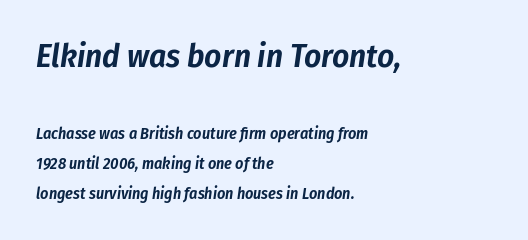
Q: Is the text italic (slanted)? A: Yes, it leans right by about 8 degrees.
Q: Is the text underlined? A: No.
Q: How is the paragraph aligned? A: Left-aligned.
Q: Is the spacing between letters normal or unusually wide? A: Normal.
Q: Which block of text is set in a larger size, the first (top) or the second (bottom)? A: The first (top) one.
Q: Width (condensed, normal, or wide)? A: Condensed.
Q: Stroke contrast? A: Low.
Q: x-height? A: Medium.
Q: Monospaced? A: No.
